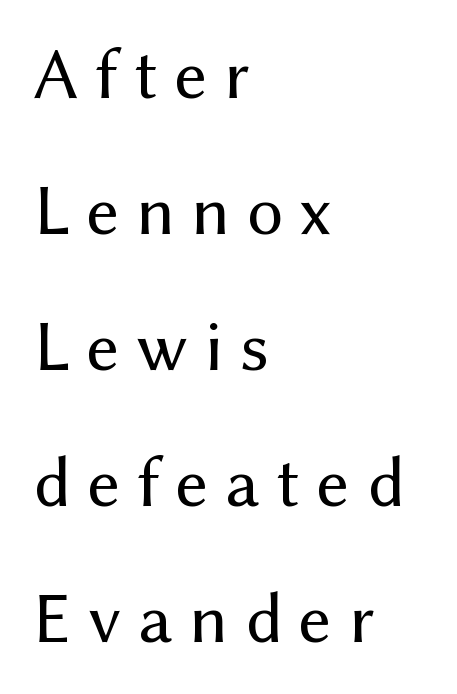
The image shows 72 px regular-weight sans-serif type, upright; set left-aligned, line spacing 1.89x, unusually wide letter spacing (+0.23 em), not underlined; medium stroke contrast and a medium x-height.
